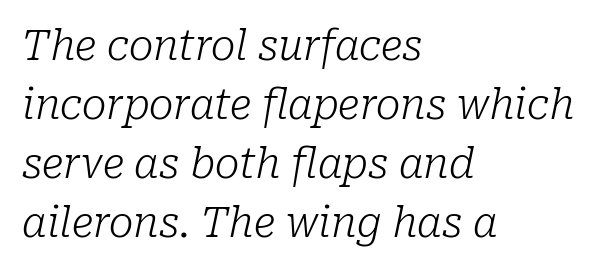
The image shows 41 px light serif type, italic (leaning right); set left-aligned, normal line spacing (1.44x), normal letter spacing, not underlined; low stroke contrast and a medium x-height.
